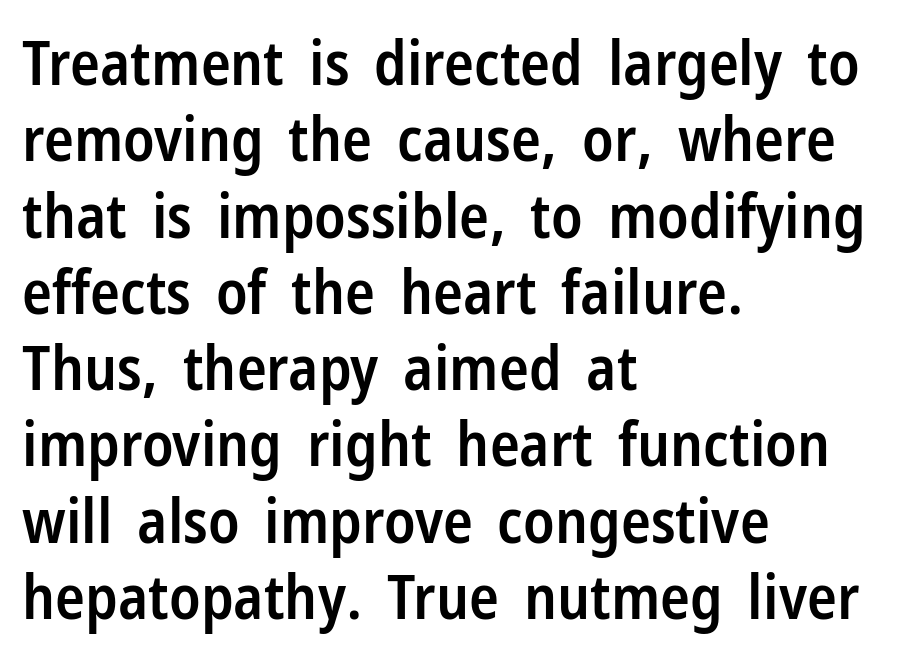
Q: Is the text bold? A: Semi-bold.
Q: Is the text italic (slanted)? A: No, it is upright.
Q: Is the typeface a serif or a sans-serif typeface? A: Sans-serif.
Q: Is the text underlined? A: No.
Q: How is the paragraph aligned? A: Left-aligned.
Q: Is the spacing between letters normal or unusually wide? A: Normal.
Q: Width (condensed, normal, or wide)? A: Condensed.
Q: Stroke contrast? A: Low.
Q: x-height? A: Medium.
Q: Monospaced? A: No.
